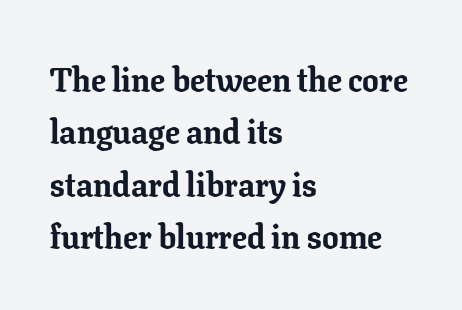
The image shows 33 px bold serif type, upright; set left-aligned, normal line spacing (1.59x), normal letter spacing, not underlined; low stroke contrast and a medium x-height.
